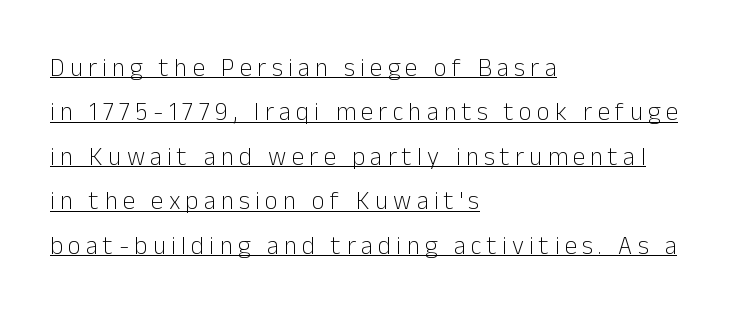
The image shows 25 px text type, upright; set left-aligned, line spacing 1.78x, unusually wide letter spacing (+0.21 em), underlined.
